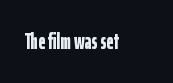
Q: Is the text bold? A: Yes.
Q: Is the text italic (slanted)? A: No, it is upright.
Q: Is the text underlined? A: No.
Q: Is the spacing between letters normal or unusually wide? A: Normal.
